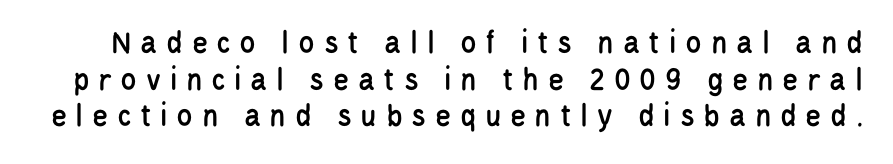
Does the lettering tilt? It doesn't — this is upright. Loose tracking; the words dissolve into strings of separated letters. A sans-serif font was chosen for this passage. Proportional: the letters do not fall into vertical columns.
